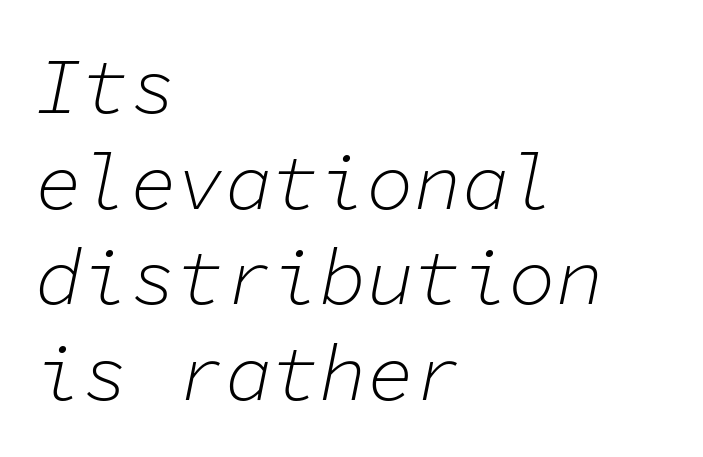
Q: Is the text bold? A: No.
Q: Is the text italic (slanted)? A: Yes, it leans right by about 11 degrees.
Q: Is the text underlined? A: No.
Q: How is the paragraph aligned? A: Left-aligned.
Q: Is the spacing between letters normal or unusually wide? A: Normal.
Q: Width (condensed, normal, or wide)? A: Normal.
Q: Stroke contrast? A: Low.
Q: x-height? A: Medium.
Q: Monospaced? A: Yes.
